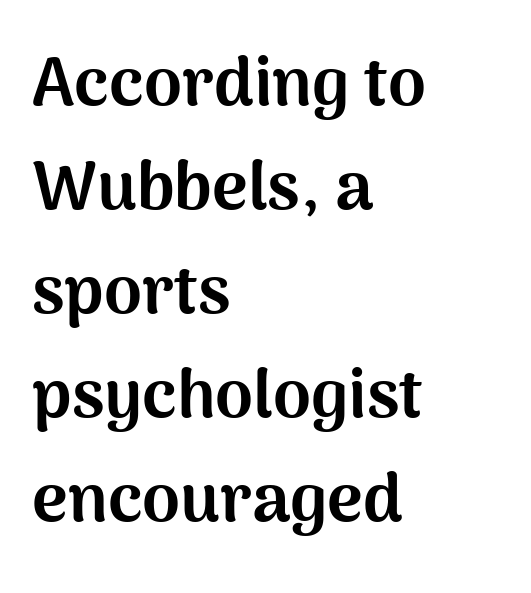
{"serif": "no", "italic": "no", "bold": "yes", "weight": "bold", "width": "normal", "stroke_contrast": "medium", "x_height": "medium", "monospaced": "no", "underline": "no", "align": "left", "line_spacing": "normal", "line_spacing_ratio": 1.53, "letter_spacing": "normal", "letter_spacing_em": 0.0, "glyph_px": 68}
